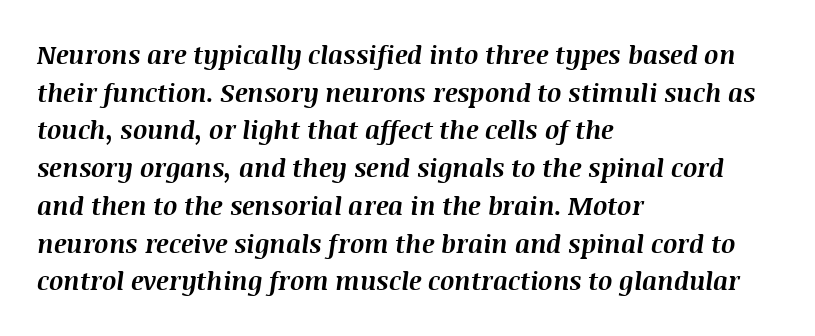
{"italic": "yes", "lean": "right", "slant_degrees": 8, "bold": "yes", "underline": "no", "align": "left", "line_spacing": "normal", "line_spacing_ratio": 1.51, "letter_spacing": "normal", "letter_spacing_em": 0.0, "glyph_px": 25}
